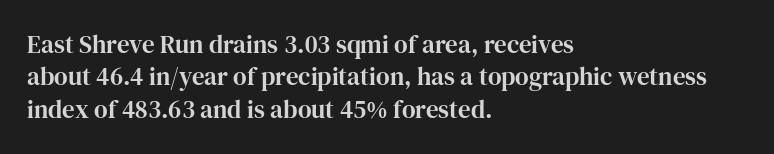
Q: Is the text italic (slanted)? A: No, it is upright.
Q: Is the text underlined? A: No.
Q: How is the paragraph aligned? A: Left-aligned.
Q: Is the spacing between letters normal or unusually wide? A: Normal.
Q: Is the spacing between lines tight, normal or loose? A: Normal.
